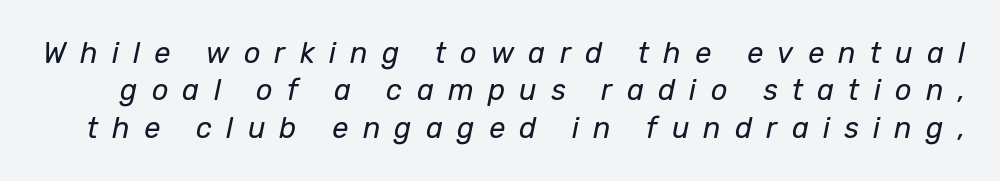
{"italic": "yes", "lean": "right", "slant_degrees": 12, "bold": "no", "weight": "regular", "width": "normal", "stroke_contrast": "low", "x_height": "medium", "monospaced": "no", "underline": "no", "line_spacing": "normal", "line_spacing_ratio": 1.29, "letter_spacing": "wide", "letter_spacing_em": 0.49, "glyph_px": 29}
